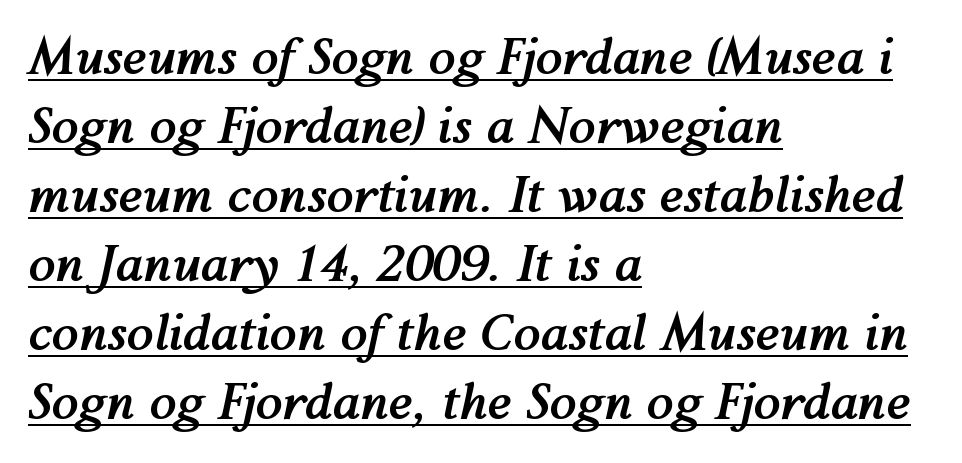
{"italic": "yes", "lean": "right", "slant_degrees": 12, "bold": "yes", "weight": "semibold", "width": "normal", "stroke_contrast": "medium", "x_height": "medium", "monospaced": "no", "underline": "yes", "align": "left", "line_spacing": "normal", "line_spacing_ratio": 1.41, "letter_spacing": "normal", "letter_spacing_em": 0.0, "glyph_px": 49}
